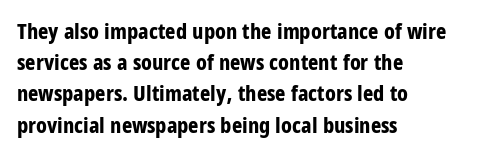
In CSS terms this would be text-align: left. Baseline-to-baseline distance is the conventional proportion of letter height. Notice how the stems are strictly vertical — no italics here. The space beneath each line is pristine and unruled. Spacing between characters is what you'd get straight out of the box. The passage shown is emphatically bold.
